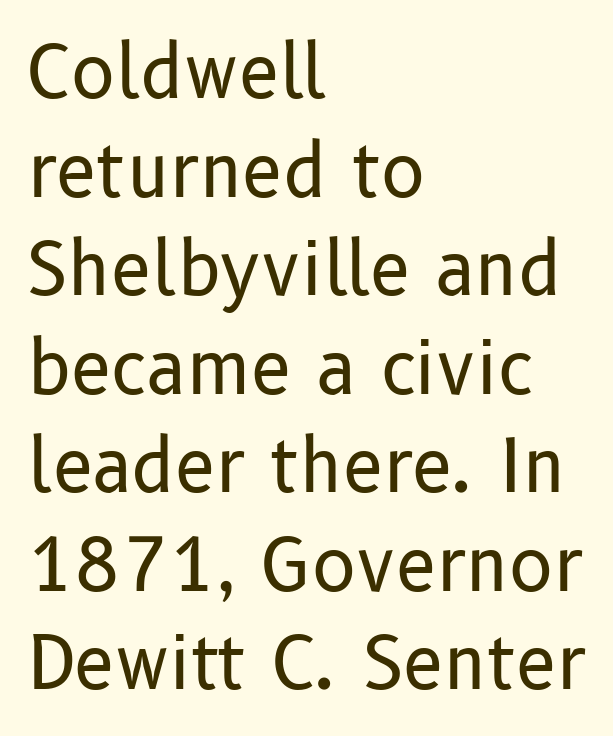
Q: Is the text bold? A: No.
Q: Is the text italic (slanted)? A: No, it is upright.
Q: Is the typeface a serif or a sans-serif typeface? A: Sans-serif.
Q: Is the text underlined? A: No.
Q: How is the paragraph aligned? A: Left-aligned.
Q: Is the spacing between letters normal or unusually wide? A: Normal.
Q: Is the spacing between lines tight, normal or loose? A: Normal.
Q: Width (condensed, normal, or wide)? A: Normal.
Q: Stroke contrast? A: Low.
Q: x-height? A: Medium.
Q: Monospaced? A: No.
